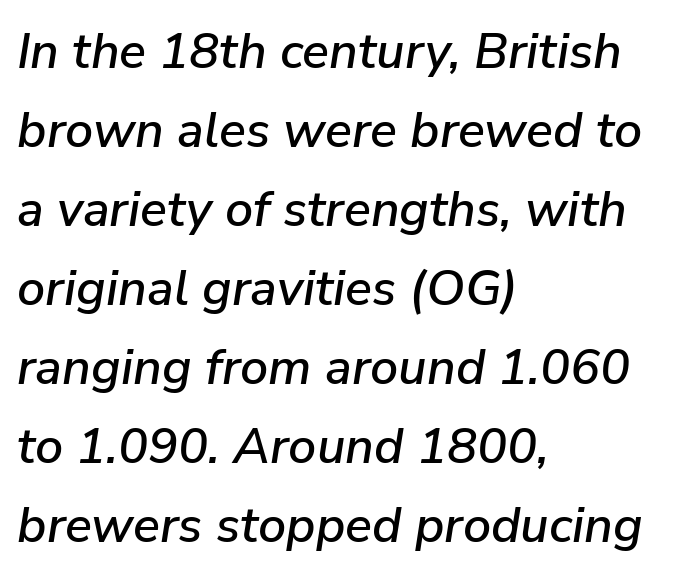
{"italic": "yes", "lean": "right", "slant_degrees": 9, "width": "normal", "stroke_contrast": "low", "x_height": "medium", "monospaced": "no", "underline": "no", "align": "left", "line_spacing": "normal", "line_spacing_ratio": 1.58, "letter_spacing": "normal", "letter_spacing_em": 0.0, "glyph_px": 50}
